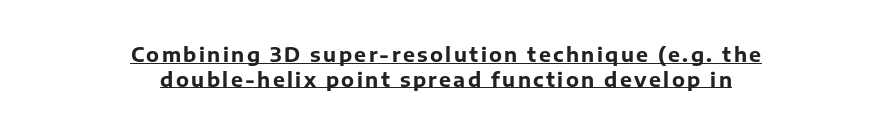
The image shows 20 px bold type, upright; set centered, line spacing 1.23x, underlined.
